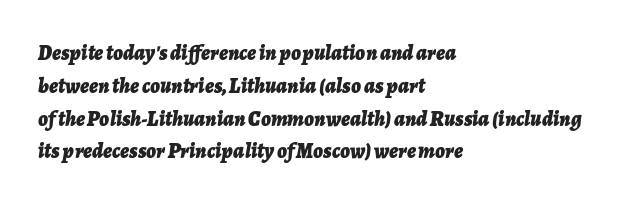
The image shows 21 px bold type, italic (leaning right); set left-aligned, normal line spacing (1.56x), normal letter spacing, not underlined.
